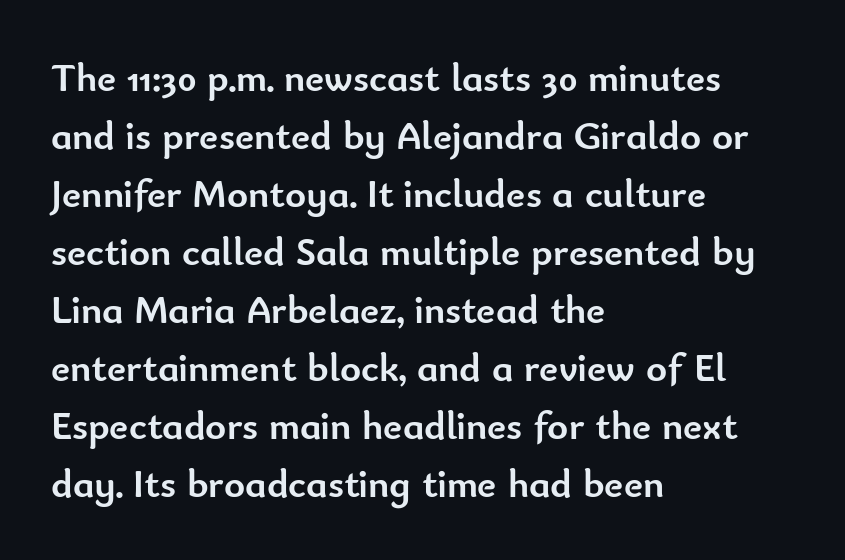
A sans-serif font was chosen for this passage. The typesetting leans heavy: a genuine bold. Is this a fixed-width face? No — the glyphs have proportional, varying widths. Which margin do the lines hug? The left one — the right edge is uneven. This sample keeps an unexceptional amount of space between lines.
